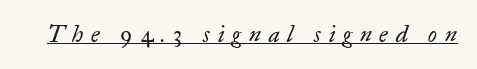
The image shows 23 px text type, italic (leaning right); set unusually wide letter spacing (+0.34 em), underlined.
